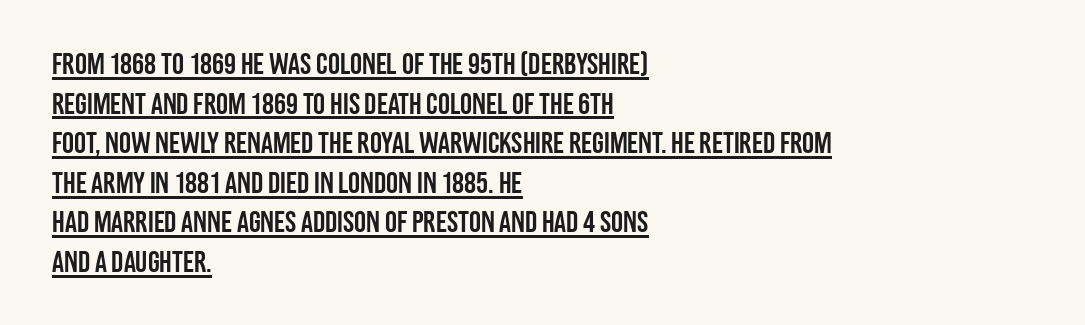
This is sans-serif lettering, the kind often seen on screens and signage. Here the designer chose a conventional face with non-uniform glyph widths. Compared with typical paragraphs, the rows here are spaced about the same. Looks like someone drew a line under every word here. Every row of glyphs begins at an identical x-position on the left. Spacing between characters is what you'd get straight out of the box.
